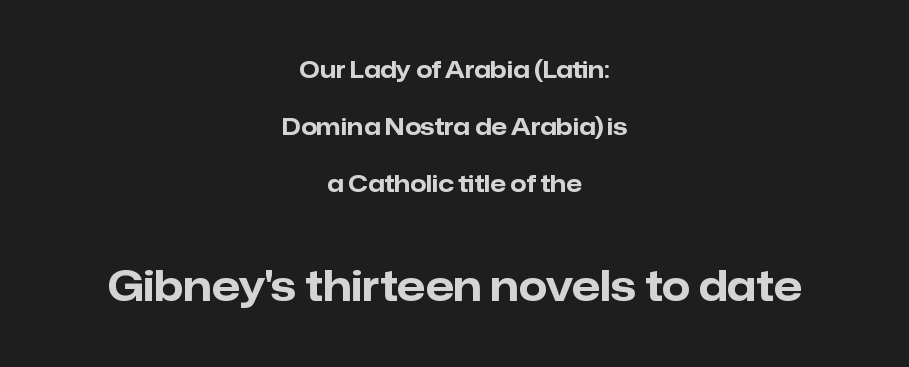
The letters sit at their default tracking, neither squeezed nor spread. Italic: no, the glyphs are upright roman. Underlining? Definitely not there. The composition opens small and finishes big. The compositor balanced each line on the midline.
